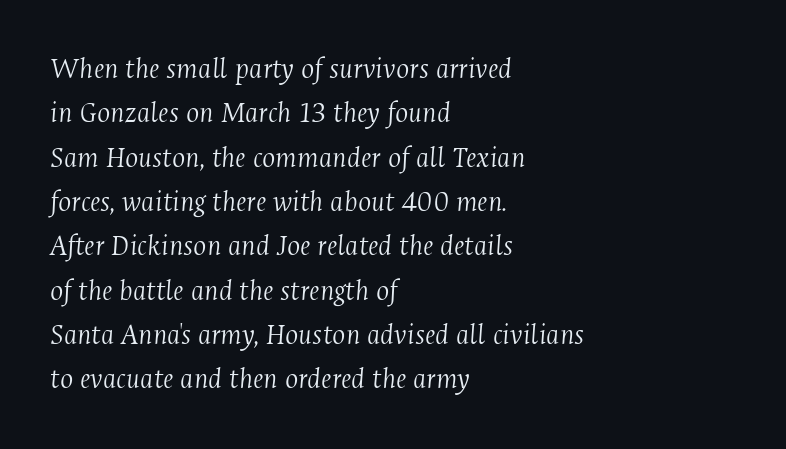
The image shows 31 px light, condensed serif type, italic (leaning right); set left-aligned, normal line spacing (1.43x), normal letter spacing, not underlined; medium stroke contrast and a medium x-height.
